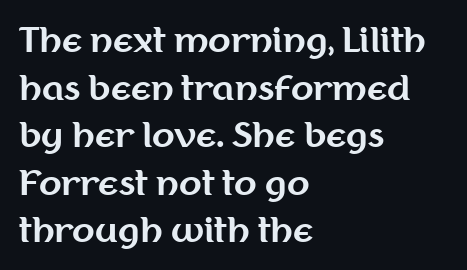
The image shows 33 px bold sans-serif type, upright; set left-aligned, normal line spacing (1.44x), normal letter spacing, not underlined; medium stroke contrast and a medium x-height.
